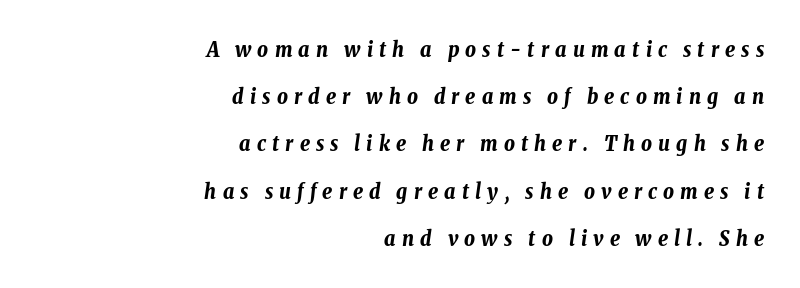
The image shows 21 px bold type, italic (leaning right); set right-aligned, loose line spacing (2.25x), unusually wide letter spacing (+0.29 em), not underlined.
